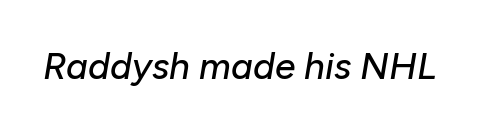
Q: Is the text italic (slanted)? A: Yes, it leans right by about 10 degrees.
Q: Is the text underlined? A: No.
Q: Is the spacing between letters normal or unusually wide? A: Normal.
Q: Width (condensed, normal, or wide)? A: Normal.
Q: Stroke contrast? A: Low.
Q: x-height? A: Medium.
Q: Monospaced? A: No.
